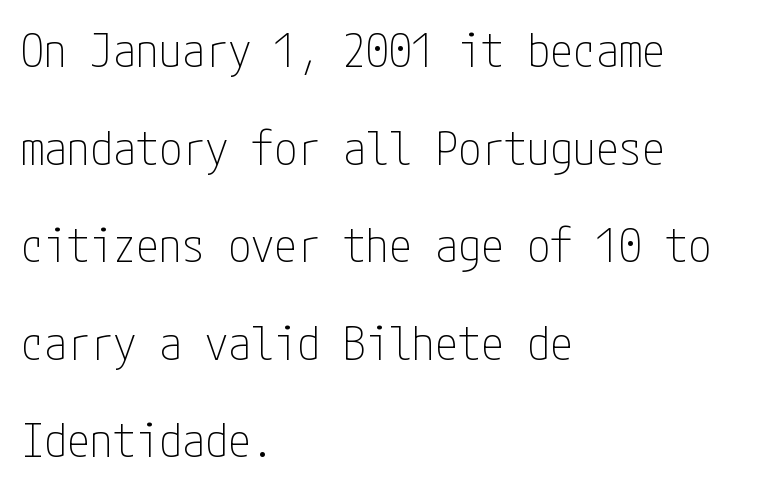
Q: Is the text bold? A: No.
Q: Is the text italic (slanted)? A: No, it is upright.
Q: Is the typeface a serif or a sans-serif typeface? A: Sans-serif.
Q: Is the text underlined? A: No.
Q: How is the paragraph aligned? A: Left-aligned.
Q: Is the spacing between letters normal or unusually wide? A: Normal.
Q: Is the spacing between lines tight, normal or loose? A: Loose.
Q: Width (condensed, normal, or wide)? A: Condensed.
Q: Stroke contrast? A: Low.
Q: x-height? A: Medium.
